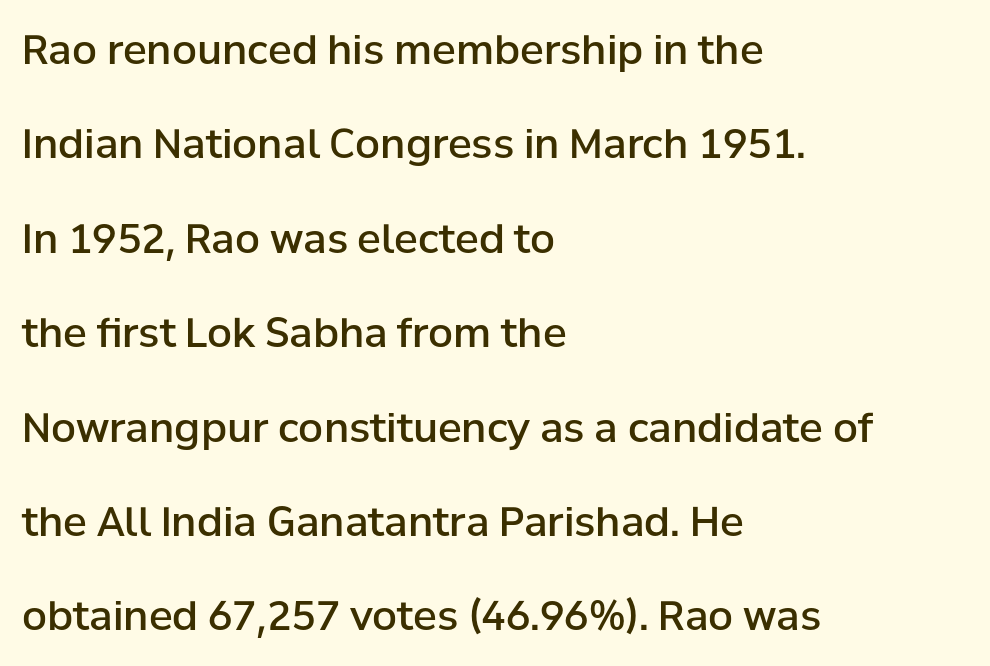
The image shows 40 px semibold sans-serif type, upright; set left-aligned, loose line spacing (2.36x), normal letter spacing, not underlined; low stroke contrast and a medium x-height.
